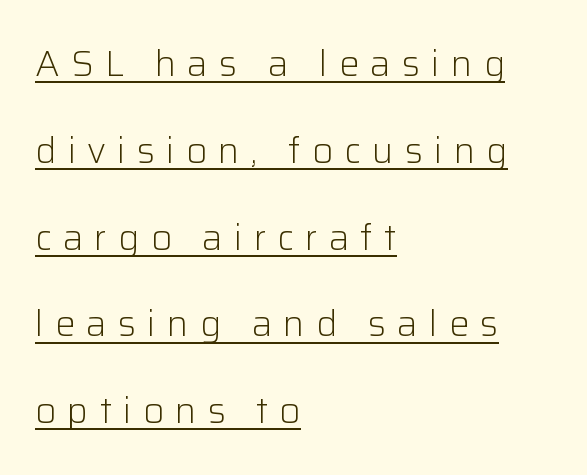
Here the glyphs are tracked loosely, breaking word shapes into spaced letters. Summary of weight: not heavy and not bold. Where is the straight margin? On the left. Note: no serifs on the glyphs. The leading is generous, giving the passage an open texture.
